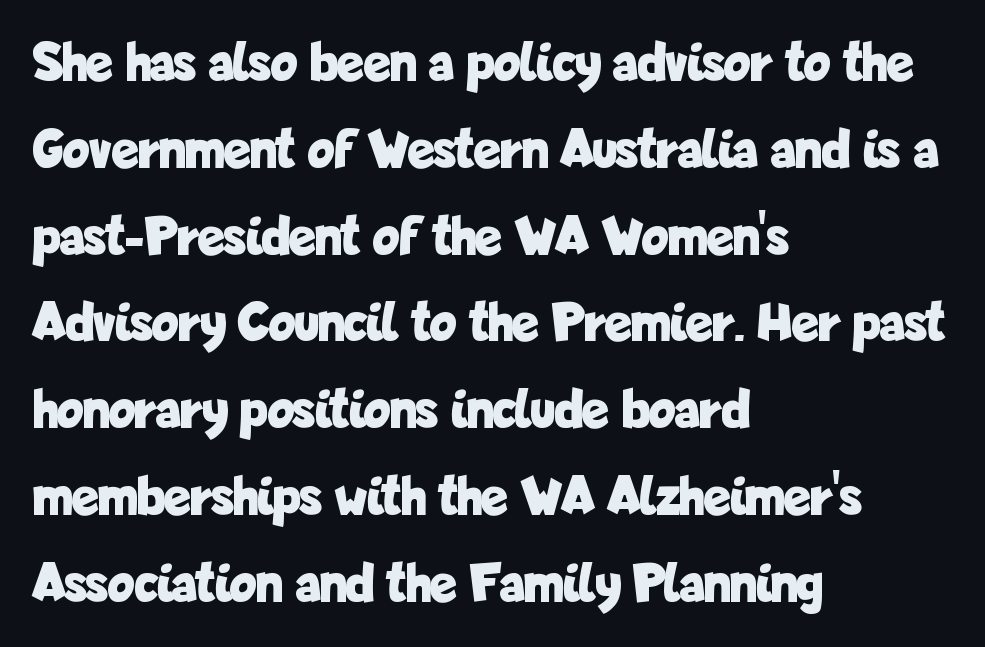
{"serif": "no", "italic": "no", "bold": "yes", "weight": "bold", "width": "condensed", "stroke_contrast": "low", "x_height": "medium", "monospaced": "no", "underline": "no", "align": "left", "line_spacing": "normal", "line_spacing_ratio": 1.55, "letter_spacing": "normal", "letter_spacing_em": 0.0, "glyph_px": 56}
